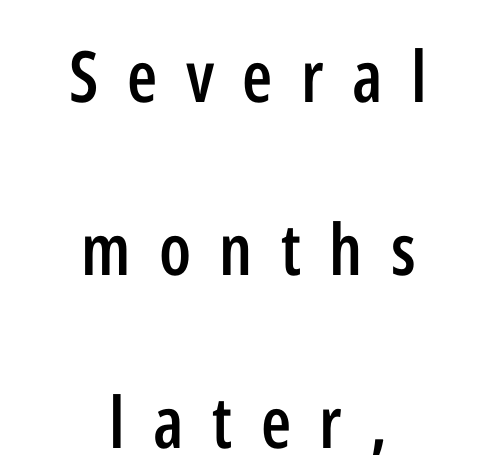
{"serif": "no", "italic": "no", "bold": "semi", "weight": "semibold", "width": "condensed", "stroke_contrast": "low", "x_height": "medium", "monospaced": "no", "underline": "no", "align": "center", "line_spacing": "loose", "line_spacing_ratio": 2.44, "letter_spacing": "wide", "letter_spacing_em": 0.4, "glyph_px": 71}
